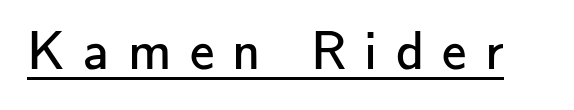
{"serif": "no", "italic": "no", "bold": "no", "weight": "regular", "width": "normal", "stroke_contrast": "low", "x_height": "small", "monospaced": "no", "underline": "yes", "letter_spacing": "wide", "letter_spacing_em": 0.33, "glyph_px": 55}
